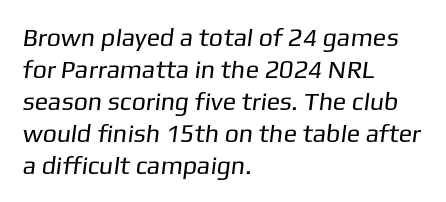
The image shows 25 px text type; set left-aligned, normal line spacing (1.28x), normal letter spacing, not underlined.
